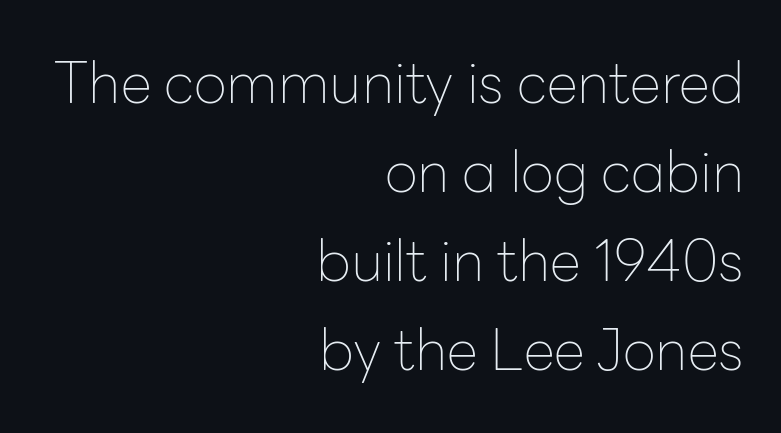
Q: Is the text bold? A: No.
Q: Is the text italic (slanted)? A: No, it is upright.
Q: Is the typeface a serif or a sans-serif typeface? A: Sans-serif.
Q: Is the text underlined? A: No.
Q: How is the paragraph aligned? A: Right-aligned.
Q: Is the spacing between letters normal or unusually wide? A: Normal.
Q: Is the spacing between lines tight, normal or loose? A: Normal.
Q: Width (condensed, normal, or wide)? A: Normal.
Q: Stroke contrast? A: Low.
Q: x-height? A: Medium.
Q: Monospaced? A: No.
